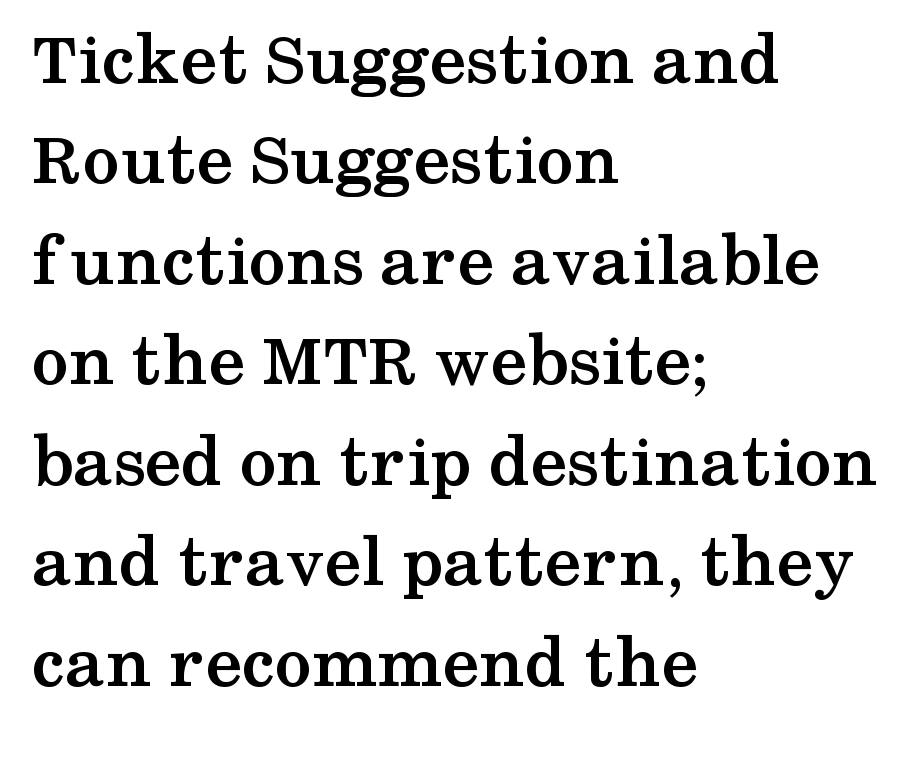
{"serif": "yes", "italic": "no", "bold": "yes", "weight": "semibold", "width": "wide", "stroke_contrast": "medium", "x_height": "medium", "monospaced": "no", "underline": "no", "align": "left", "line_spacing": "normal", "line_spacing_ratio": 1.34, "letter_spacing": "normal", "letter_spacing_em": 0.0, "glyph_px": 75}
